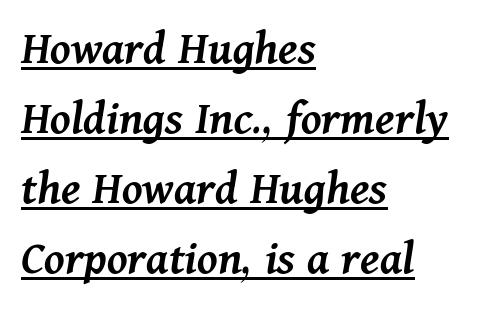
{"italic": "yes", "lean": "right", "slant_degrees": 11, "bold": "semi", "weight": "semibold", "width": "normal", "stroke_contrast": "medium", "x_height": "medium", "monospaced": "no", "underline": "yes", "align": "left", "line_spacing": "normal", "line_spacing_ratio": 1.4, "letter_spacing": "normal", "letter_spacing_em": 0.0, "glyph_px": 50}
